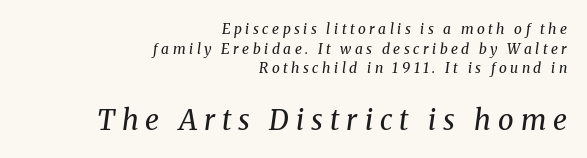
{"serif": "yes", "italic": "yes", "lean": "right", "slant_degrees": 8, "bold": "no", "weight": "regular", "width": "normal", "stroke_contrast": "medium", "x_height": "medium", "monospaced": "no", "underline": "no", "align": "right", "line_spacing": "normal", "line_spacing_ratio": 1.41, "letter_spacing": "wide", "letter_spacing_em": 0.25, "larger_block": "second", "size_ratio": 2.0, "glyph_px": 28}
